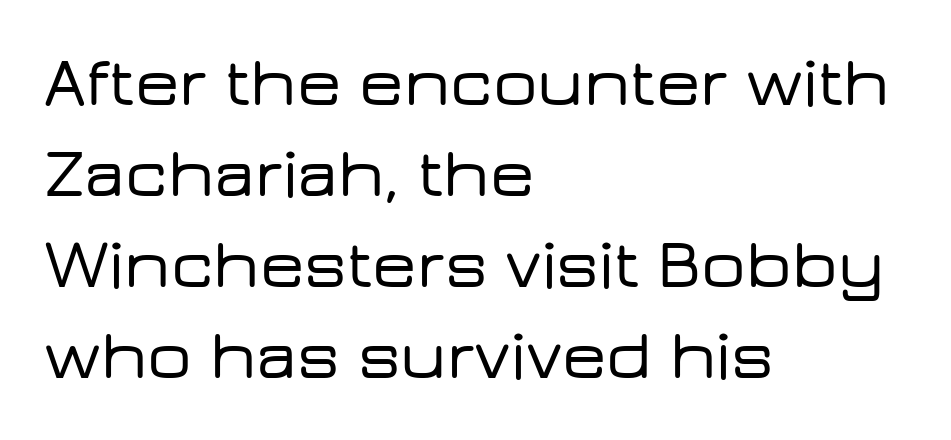
Q: Is the text italic (slanted)? A: No, it is upright.
Q: Is the typeface a serif or a sans-serif typeface? A: Sans-serif.
Q: Is the text underlined? A: No.
Q: How is the paragraph aligned? A: Left-aligned.
Q: Is the spacing between letters normal or unusually wide? A: Normal.
Q: Is the spacing between lines tight, normal or loose? A: Normal.
Q: Width (condensed, normal, or wide)? A: Wide.
Q: Stroke contrast? A: Low.
Q: x-height? A: Medium.
Q: Monospaced? A: No.
